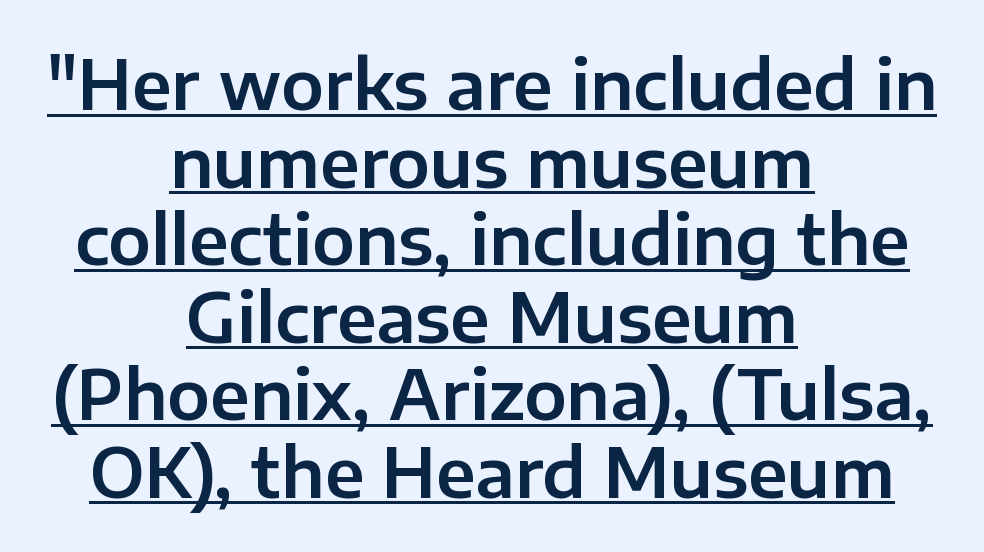
Q: Is the text italic (slanted)? A: No, it is upright.
Q: Is the typeface a serif or a sans-serif typeface? A: Sans-serif.
Q: Is the text underlined? A: Yes.
Q: How is the paragraph aligned? A: Centered.
Q: Is the spacing between letters normal or unusually wide? A: Normal.
Q: Is the spacing between lines tight, normal or loose? A: Tight.
Q: Width (condensed, normal, or wide)? A: Normal.
Q: Stroke contrast? A: Low.
Q: x-height? A: Medium.
Q: Monospaced? A: No.
